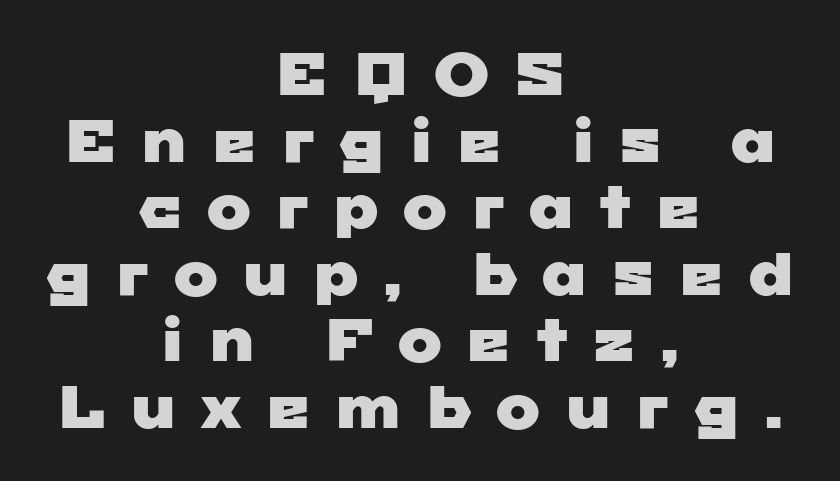
Q: Is the typeface a serif or a sans-serif typeface? A: Sans-serif.
Q: Is the text underlined? A: No.
Q: How is the paragraph aligned? A: Centered.
Q: Is the spacing between letters normal or unusually wide? A: Unusually wide.
Q: Is the spacing between lines tight, normal or loose? A: Tight.
Q: Width (condensed, normal, or wide)? A: Wide.
Q: Stroke contrast? A: Low.
Q: x-height? A: Medium.
Q: Monospaced? A: No.
